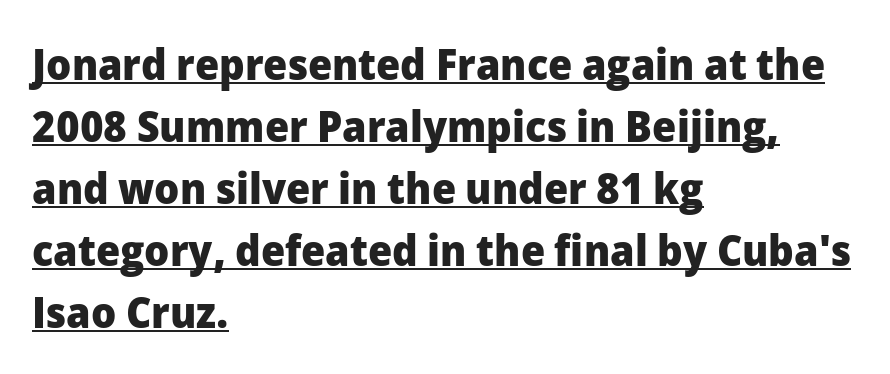
{"serif": "no", "italic": "no", "bold": "yes", "weight": "heavy", "width": "normal", "stroke_contrast": "low", "x_height": "medium", "monospaced": "no", "underline": "yes", "align": "left", "line_spacing": "normal", "line_spacing_ratio": 1.41, "letter_spacing": "normal", "letter_spacing_em": 0.0, "glyph_px": 44}
